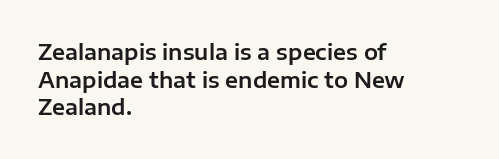
{"italic": "no", "underline": "no", "align": "left", "line_spacing": "normal", "line_spacing_ratio": 1.31, "letter_spacing": "normal", "letter_spacing_em": 0.0, "glyph_px": 21}
